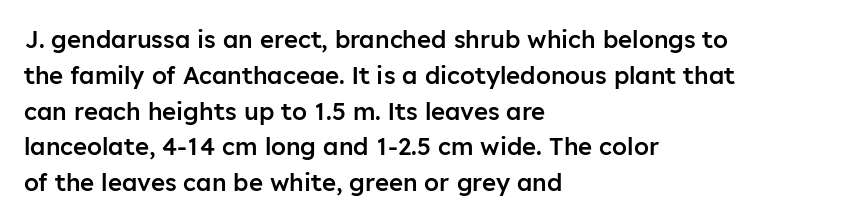
The image shows 24 px text type, upright; set left-aligned, normal line spacing (1.49x), normal letter spacing, not underlined.
